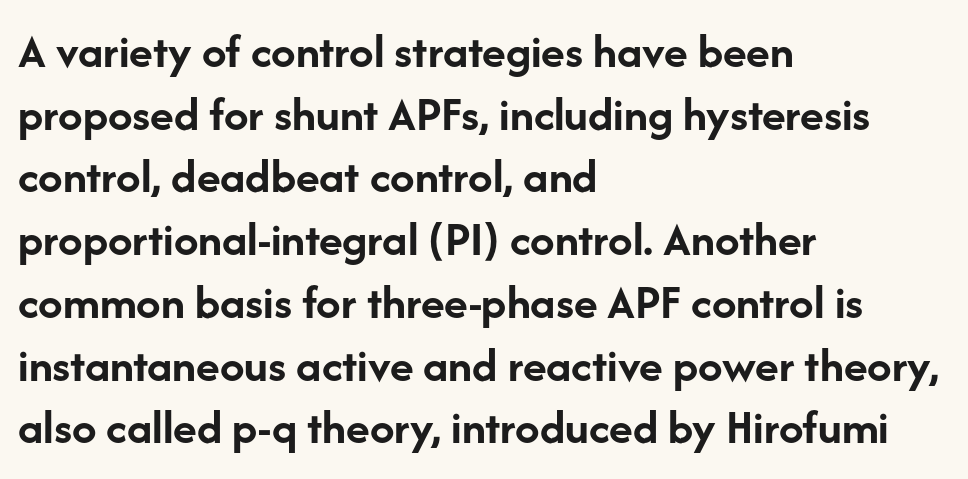
Upright lettering throughout. Each letter keeps its own natural width here, so spacing adapts to shape. Are there feet on the stems? There aren't — it's a sans. Beneath every word, the page is bare.
